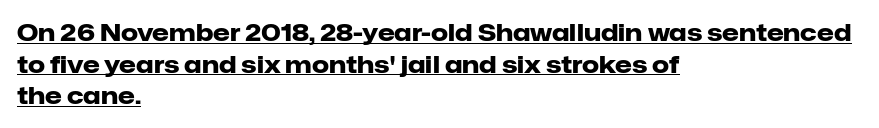
{"italic": "no", "bold": "yes", "underline": "yes", "align": "left", "line_spacing": "normal", "line_spacing_ratio": 1.32, "letter_spacing": "normal", "letter_spacing_em": 0.0, "glyph_px": 24}
